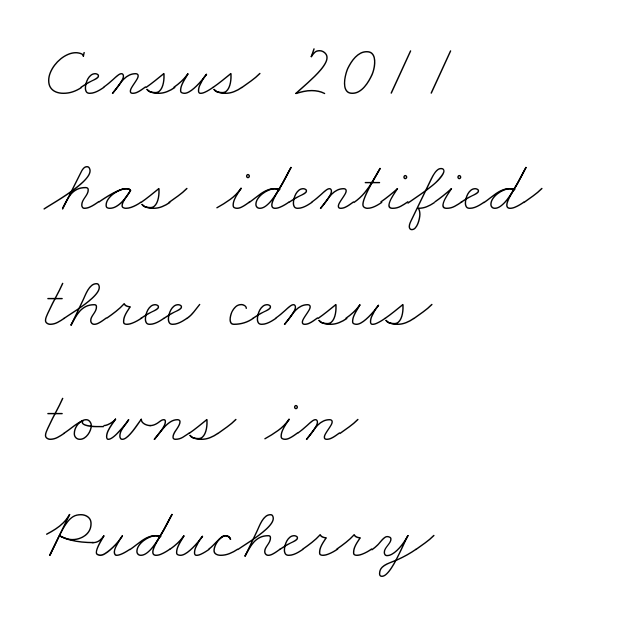
Q: Is the text bold? A: No.
Q: Is the text underlined? A: No.
Q: How is the paragraph aligned? A: Left-aligned.
Q: Is the spacing between letters normal or unusually wide? A: Normal.
Q: Is the spacing between lines tight, normal or loose? A: Normal.
Q: Width (condensed, normal, or wide)? A: Wide.
Q: Stroke contrast? A: Low.
Q: x-height? A: Small.
Q: Monospaced? A: No.
